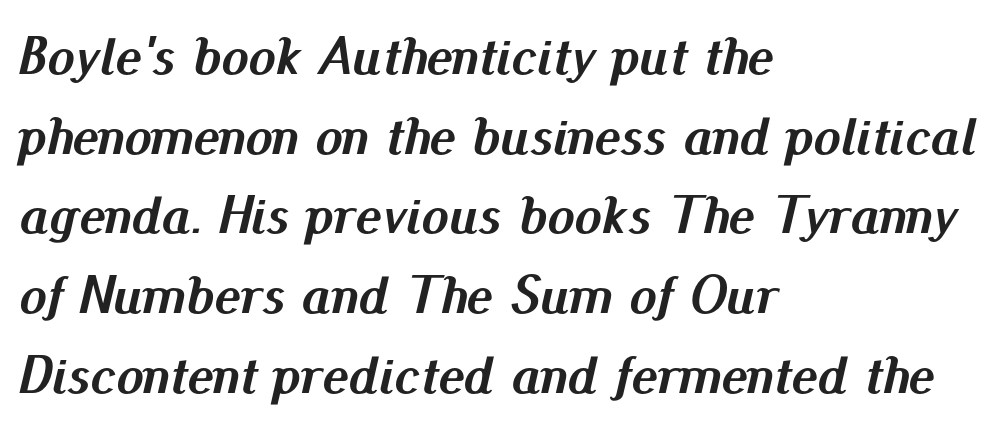
The image shows 55 px semibold type, italic (leaning right); set left-aligned, normal line spacing (1.45x), normal letter spacing, not underlined; medium stroke contrast and a small x-height.
